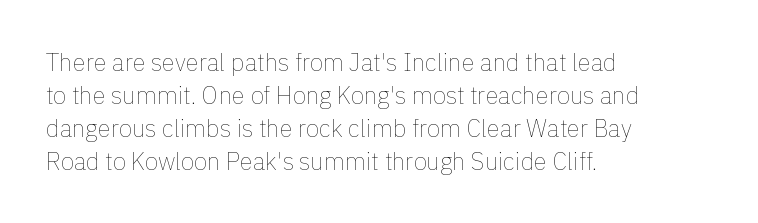
{"italic": "no", "bold": "no", "underline": "no", "align": "left", "line_spacing": "normal", "line_spacing_ratio": 1.37, "letter_spacing": "normal", "letter_spacing_em": 0.0, "glyph_px": 24}
